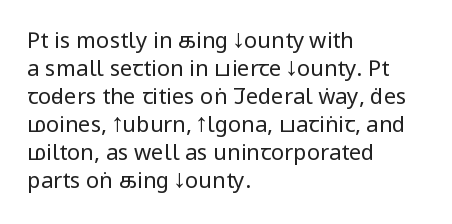
Q: Is the text bold? A: No.
Q: Is the text italic (slanted)? A: No, it is upright.
Q: Is the text underlined? A: No.
Q: How is the paragraph aligned? A: Left-aligned.
Q: Is the spacing between letters normal or unusually wide? A: Normal.
Q: Is the spacing between lines tight, normal or loose? A: Normal.
